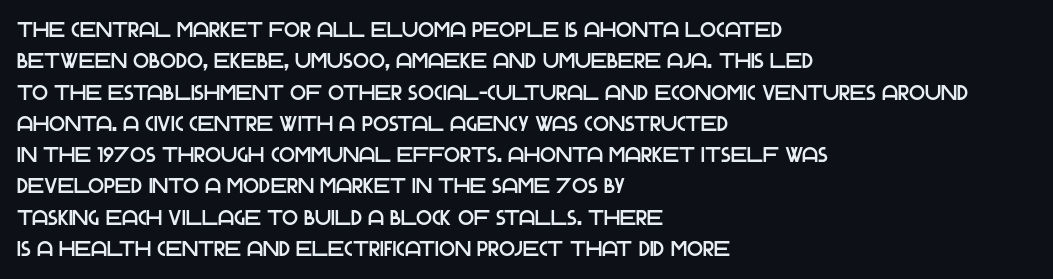
The compositor pushed each line to the left boundary. The designer left line spacing at the default. The rendering keeps characters at their native spacing. No italicization has been applied; the sample stays upright. Clear beneath every line of the passage.
